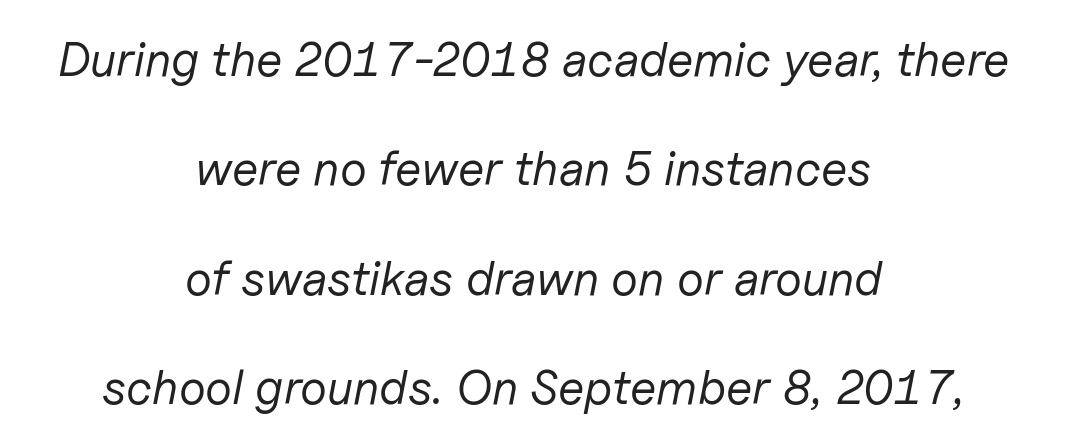
This sample has the flowing, uneven cadence of proportional lettering. The glyphs look as if they've been sheared to an angle. The lines are quadded center. Interline gaps are noticeably wide in this sample. The baseline area is clear. Heft: none added — not bold.
